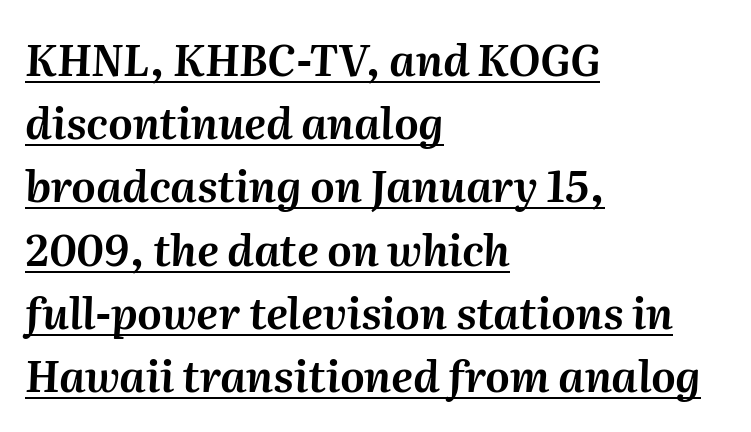
The image shows 43 px text type, italic (leaning right); set left-aligned, normal line spacing (1.47x), normal letter spacing, underlined; medium stroke contrast and a medium x-height.
